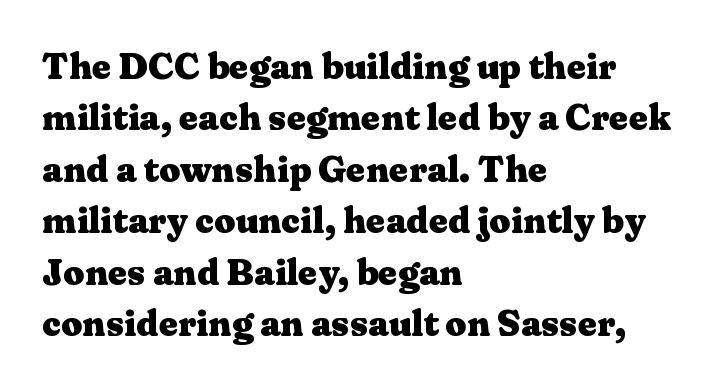
{"serif": "yes", "italic": "no", "bold": "yes", "weight": "heavy", "width": "wide", "stroke_contrast": "medium", "x_height": "medium", "monospaced": "no", "underline": "no", "align": "left", "line_spacing": "normal", "line_spacing_ratio": 1.39, "letter_spacing": "normal", "letter_spacing_em": 0.0, "glyph_px": 37}
